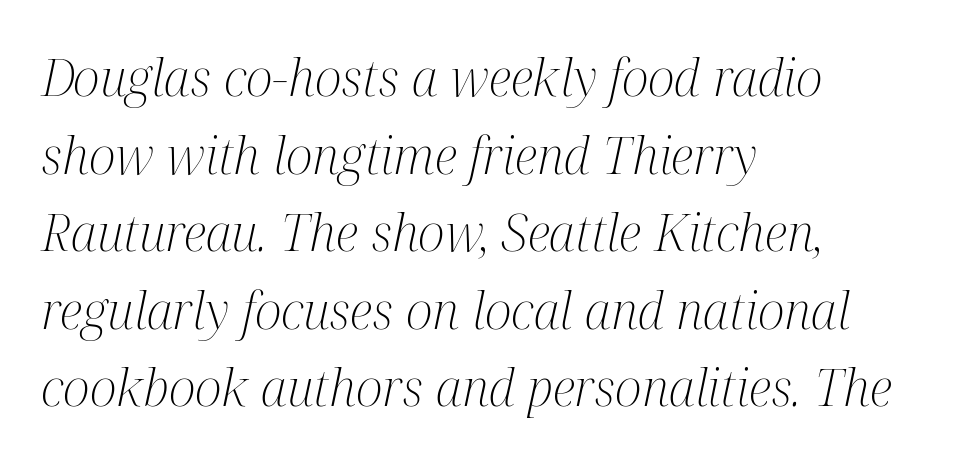
Q: Is the text bold? A: No.
Q: Is the text italic (slanted)? A: Yes, it leans right by about 12 degrees.
Q: Is the typeface a serif or a sans-serif typeface? A: Serif.
Q: Is the text underlined? A: No.
Q: How is the paragraph aligned? A: Left-aligned.
Q: Is the spacing between letters normal or unusually wide? A: Normal.
Q: Is the spacing between lines tight, normal or loose? A: Normal.
Q: Width (condensed, normal, or wide)? A: Condensed.
Q: Stroke contrast? A: Medium.
Q: x-height? A: Medium.
Q: Monospaced? A: No.
